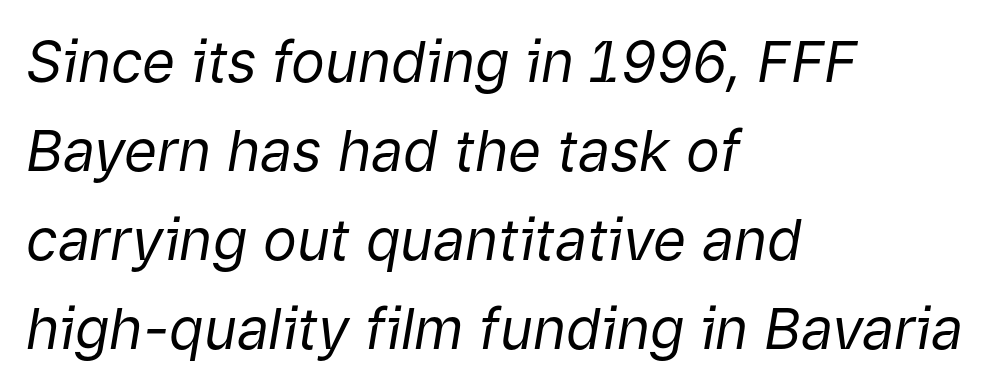
Q: Is the text bold? A: No.
Q: Is the text italic (slanted)? A: Yes, it leans right by about 9 degrees.
Q: Is the text underlined? A: No.
Q: How is the paragraph aligned? A: Left-aligned.
Q: Is the spacing between letters normal or unusually wide? A: Normal.
Q: Is the spacing between lines tight, normal or loose? A: Normal.
Q: Width (condensed, normal, or wide)? A: Normal.
Q: Stroke contrast? A: Low.
Q: x-height? A: Medium.
Q: Monospaced? A: No.
